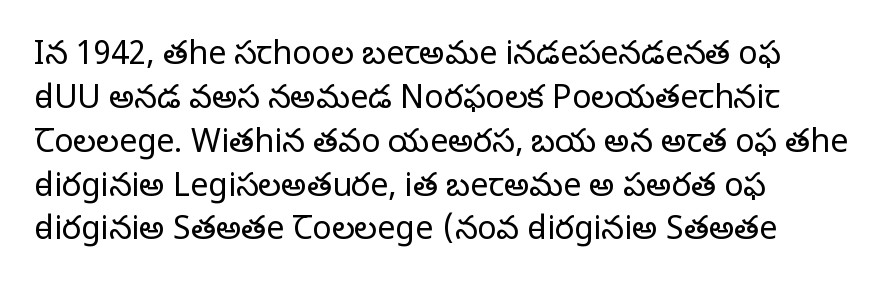
The image shows 32 px regular-weight serif type, upright; set left-aligned, normal line spacing (1.37x), normal letter spacing, not underlined; low stroke contrast and a large x-height.
